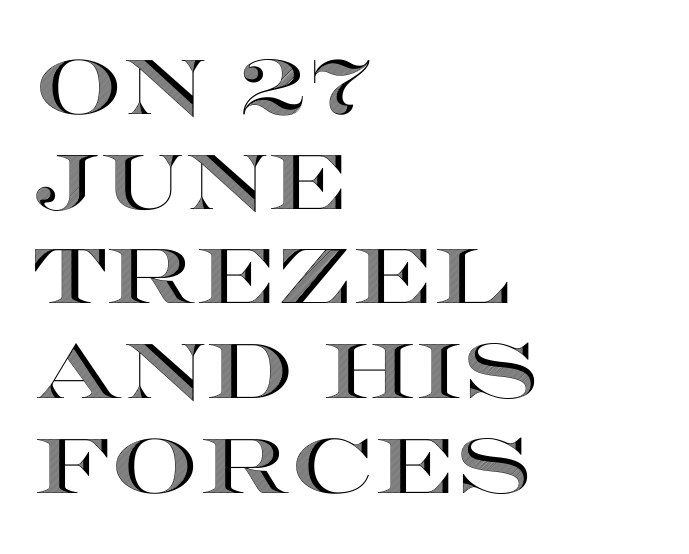
A classic flush-left, rag-right setting is used for this passage. These lines are rendered in a variable-pitch font. The font's upright variant was chosen for this text. The letterforms sit shoulder to shoulder at normal distance.
